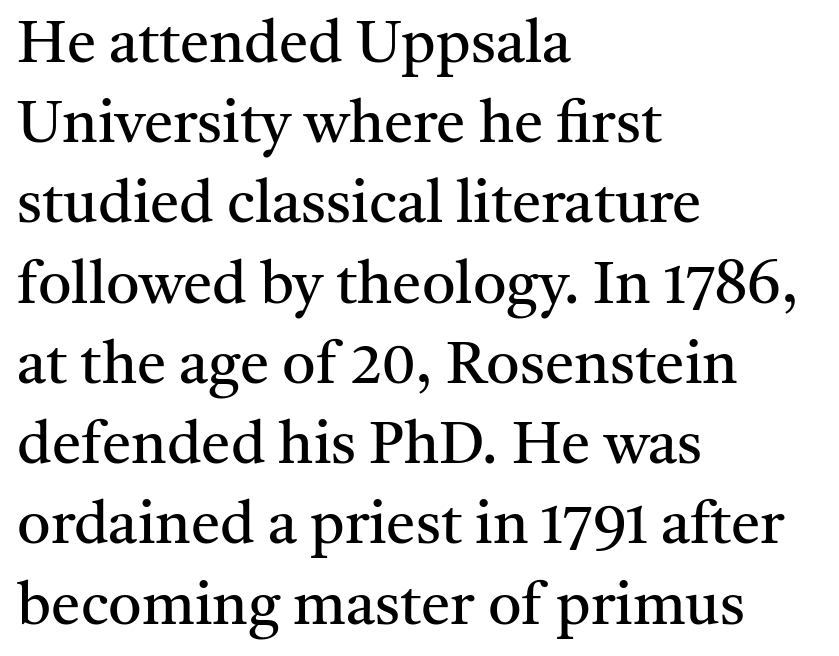
{"serif": "yes", "italic": "no", "bold": "no", "weight": "regular", "width": "normal", "stroke_contrast": "medium", "x_height": "medium", "monospaced": "no", "underline": "no", "align": "left", "line_spacing": "normal", "line_spacing_ratio": 1.36, "letter_spacing": "normal", "letter_spacing_em": 0.0, "glyph_px": 59}
